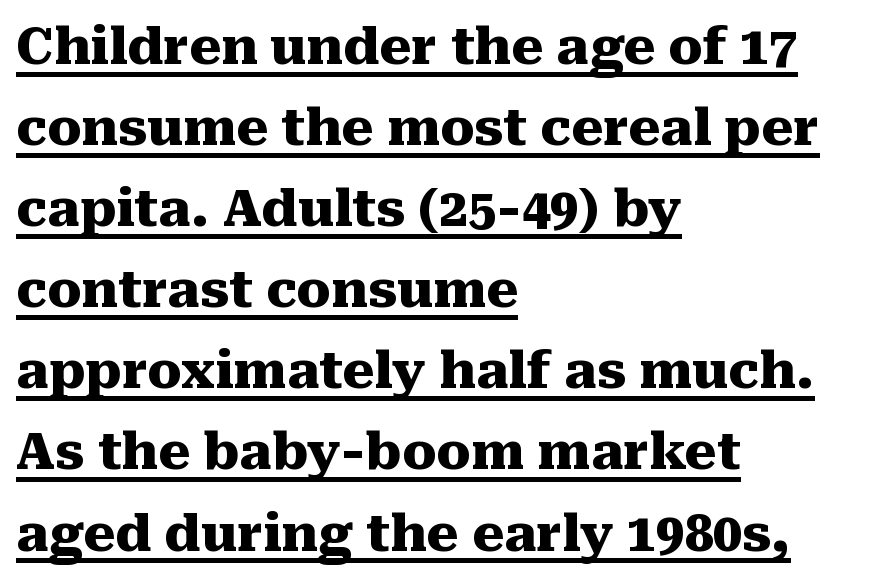
The image shows 51 px heavy serif type, upright; set left-aligned, normal line spacing (1.59x), normal letter spacing, underlined; medium stroke contrast and a medium x-height.
